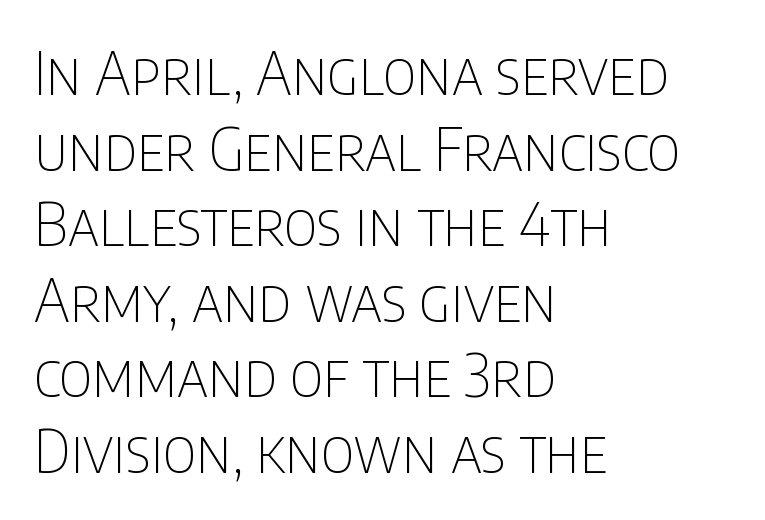
The image shows 59 px thin, condensed sans-serif type, upright; set left-aligned, normal line spacing (1.28x), normal letter spacing, not underlined; low stroke contrast and a large x-height.
